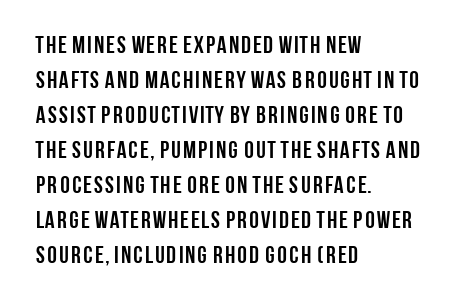
The image shows 24 px bold type, upright; set left-aligned, normal line spacing (1.46x), normal letter spacing, not underlined.
